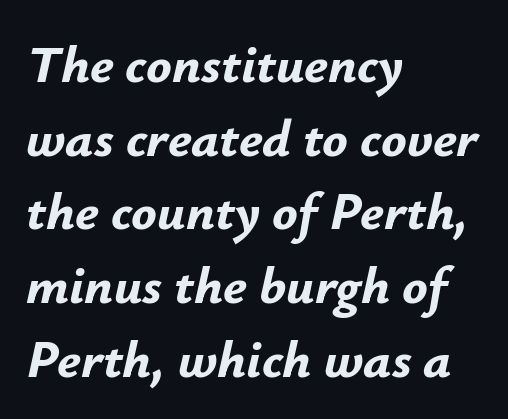
Its strokes are broad and dark, the hallmark of bold type. Each row of text sits above clean, open space. This sample has the flowing, uneven cadence of proportional lettering. Students, observe: this is what conventionally led text looks like. The paragraph has a hard left edge and a soft right edge. The axis of the letterforms is tilted away from vertical.
